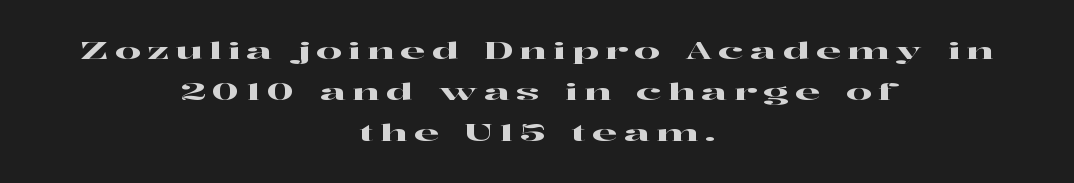
Q: Is the text italic (slanted)? A: No, it is upright.
Q: Is the text underlined? A: No.
Q: How is the paragraph aligned? A: Centered.
Q: Is the spacing between letters normal or unusually wide? A: Unusually wide.
